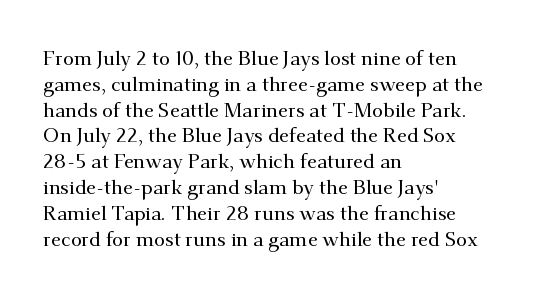
The image shows 20 px text type, upright; set left-aligned, normal line spacing (1.29x), normal letter spacing, not underlined.
